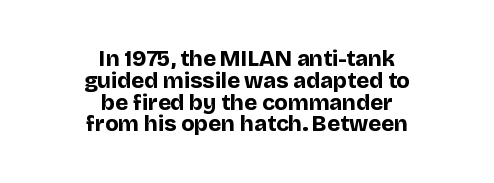
Default kerning and tracking; the words read as compact shapes. What's the leading like? Squeezed, with rows nearly overlapping. These lines were composed using upright roman letters. This is heavy type, rendered in bold. Underlining? Definitely not there. Horizontal alignment here is central, giving a formal, balanced look.
